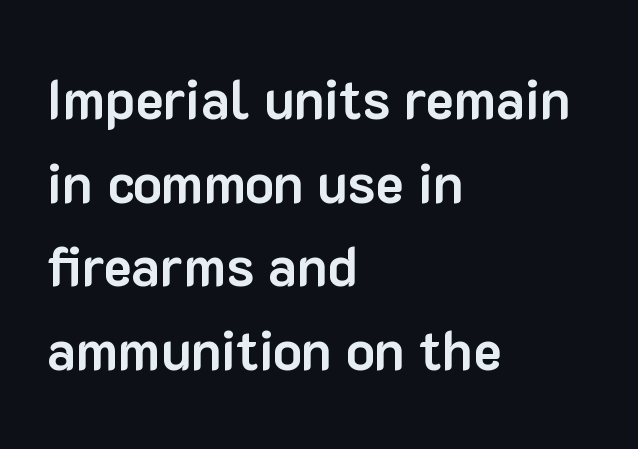
{"serif": "no", "italic": "no", "bold": "yes", "weight": "bold", "width": "normal", "stroke_contrast": "low", "x_height": "medium", "monospaced": "no", "underline": "no", "align": "left", "line_spacing": "normal", "line_spacing_ratio": 1.55, "letter_spacing": "normal", "letter_spacing_em": 0.0, "glyph_px": 54}
